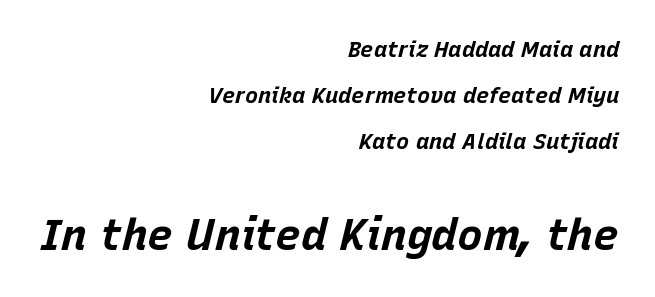
The specimen omits any rule beneath the text block's lines. Interline gaps are noticeably wide in this sample. Varying glyph widths throughout — classic text-font behaviour. Thick stems and heavy bowls — unmistakably bold.
